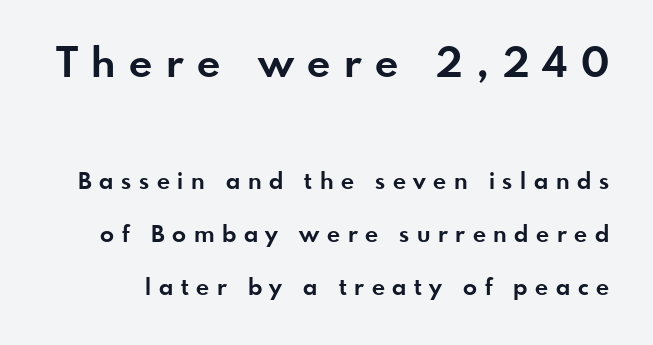
Here the designer chose a conventional face with non-uniform glyph widths. This sample uses a sans-serif face. A bare baseline throughout the passage. This sample uses an upright cut, with every glyph sitting square on the baseline.
